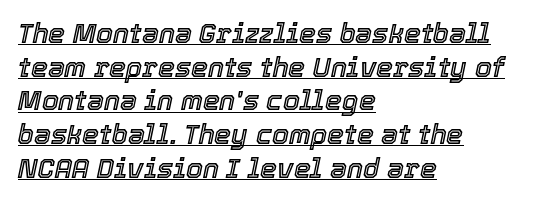
The typography opts for an oblique posture over an upright one. Horizontally, the lines are justified to the leading edge only. Standard letterfit; no display-style spreading of the glyphs. How would I describe the line gaps? Plain and ordinary.
